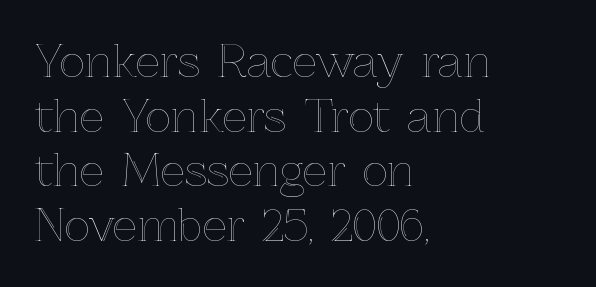
Q: Is the text italic (slanted)? A: No, it is upright.
Q: Is the text underlined? A: No.
Q: How is the paragraph aligned? A: Left-aligned.
Q: Is the spacing between letters normal or unusually wide? A: Normal.
Q: Is the spacing between lines tight, normal or loose? A: Normal.
Q: Width (condensed, normal, or wide)? A: Normal.
Q: x-height? A: Medium.
Q: Monospaced? A: No.
